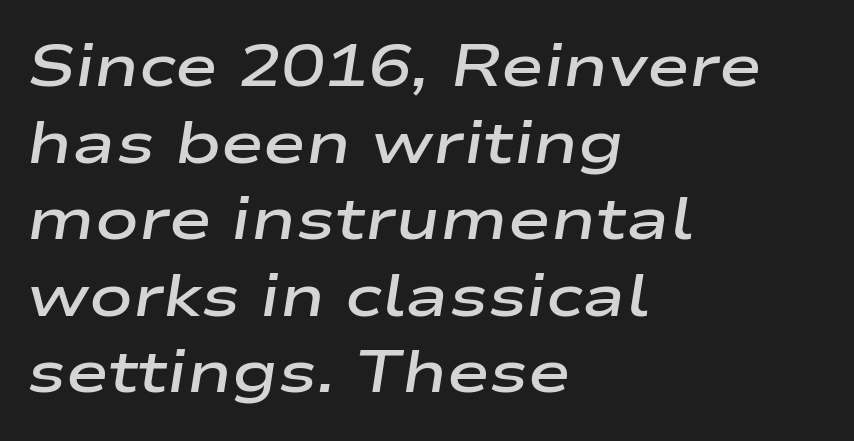
The image shows 58 px semibold, wide type, italic (leaning right); set left-aligned, normal line spacing (1.32x), normal letter spacing, not underlined; low stroke contrast and a medium x-height.
